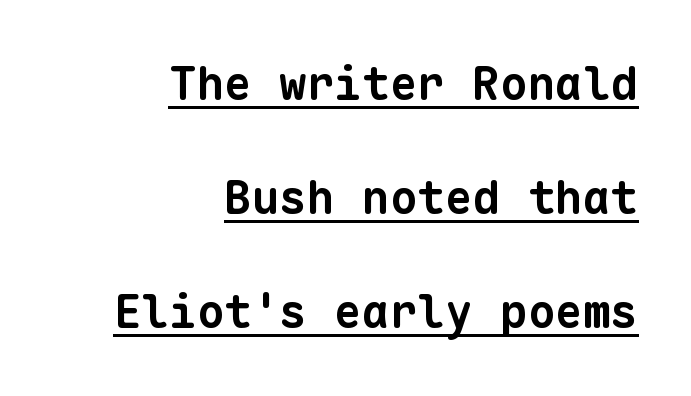
{"serif": "no", "bold": "yes", "weight": "bold", "width": "normal", "stroke_contrast": "low", "x_height": "medium", "monospaced": "yes", "underline": "yes", "align": "right", "line_spacing": "loose", "line_spacing_ratio": 2.48, "letter_spacing": "normal", "letter_spacing_em": 0.0, "glyph_px": 46}
